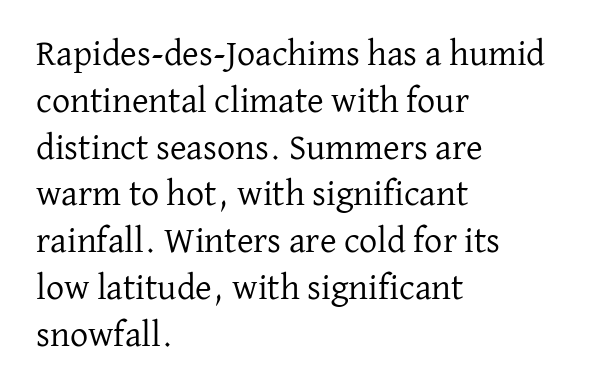
Letter spacing: default. To sum up the face: it has serifs. A typesetter would call this proportional, since set widths differ per character. The rendering uses a moderate line-height, typical for paragraphs.
